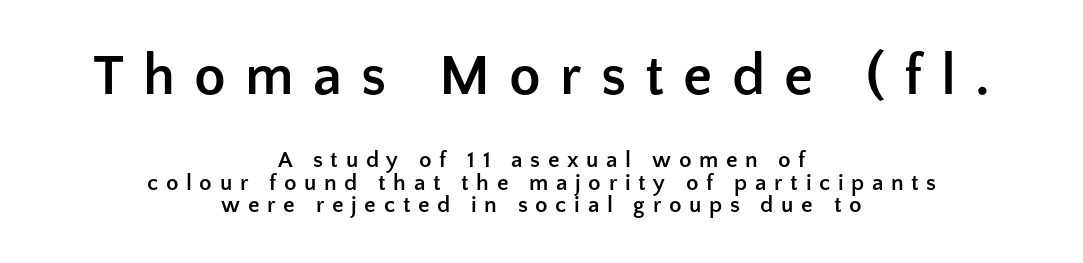
Notice how descenders almost collide with the ascenders below — that's tight leading. Just letters on the line, the space beneath them empty. Varying glyph widths throughout — classic text-font behaviour. The letters stand straight up with perfectly vertical stems.
